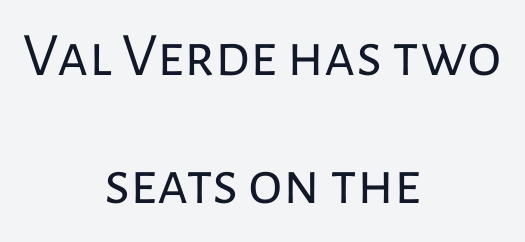
Q: Is the text bold? A: No.
Q: Is the text italic (slanted)? A: No, it is upright.
Q: Is the typeface a serif or a sans-serif typeface? A: Sans-serif.
Q: Is the text underlined? A: No.
Q: How is the paragraph aligned? A: Centered.
Q: Is the spacing between letters normal or unusually wide? A: Normal.
Q: Is the spacing between lines tight, normal or loose? A: Loose.
Q: Width (condensed, normal, or wide)? A: Normal.
Q: Stroke contrast? A: Low.
Q: x-height? A: Medium.
Q: Monospaced? A: No.
